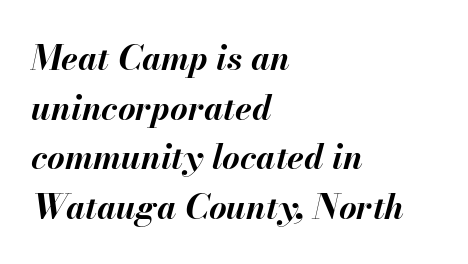
Varying glyph widths throughout — classic text-font behaviour. The letterforms sit shoulder to shoulder at normal distance. The text carries the slant typical of an italic or oblique font. The rows are spaced the way most documents space them. Plain, unruled lines of type. Heft: maximum for text — a bold.
